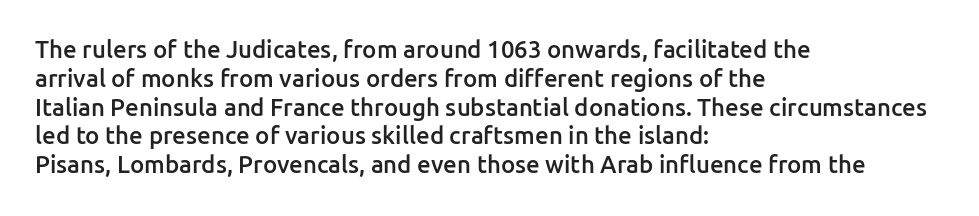
Q: Is the text bold? A: Semi-bold.
Q: Is the text italic (slanted)? A: No, it is upright.
Q: Is the text underlined? A: No.
Q: How is the paragraph aligned? A: Left-aligned.
Q: Is the spacing between letters normal or unusually wide? A: Normal.
